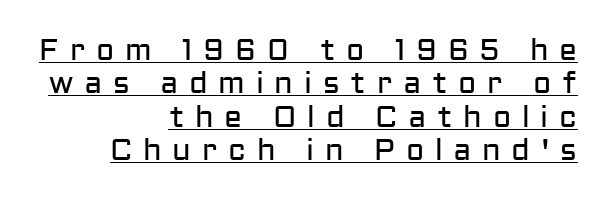
{"serif": "no", "italic": "no", "bold": "no", "weight": "regular", "width": "normal", "stroke_contrast": "low", "x_height": "medium", "monospaced": "no", "underline": "yes", "align": "right", "line_spacing": "tight", "line_spacing_ratio": 1.11, "letter_spacing": "wide", "letter_spacing_em": 0.36, "glyph_px": 30}
